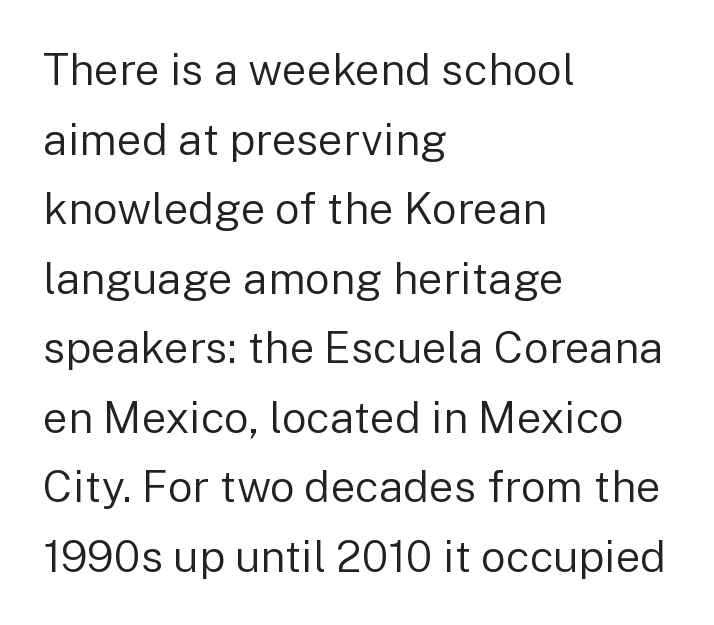
The image shows 44 px regular-weight sans-serif type, upright; set left-aligned, normal line spacing (1.58x), normal letter spacing, not underlined; low stroke contrast and a medium x-height.
